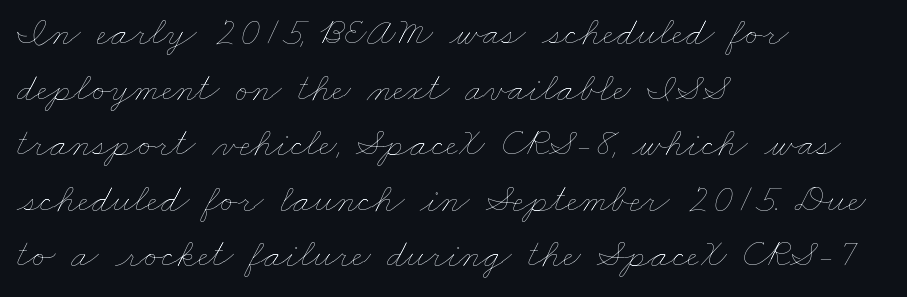
{"bold": "no", "weight": "thin", "width": "wide", "stroke_contrast": "low", "x_height": "small", "monospaced": "no", "underline": "no", "align": "left", "line_spacing": "normal", "line_spacing_ratio": 1.39, "letter_spacing": "normal", "letter_spacing_em": 0.0, "glyph_px": 40}
